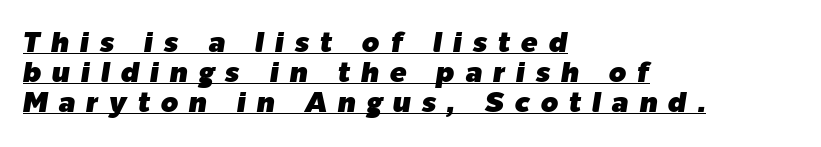
Q: Is the text italic (slanted)? A: Yes, it leans right by about 9 degrees.
Q: Is the text underlined? A: Yes.
Q: How is the paragraph aligned? A: Left-aligned.
Q: Is the spacing between letters normal or unusually wide? A: Unusually wide.
Q: Is the spacing between lines tight, normal or loose? A: Tight.
Q: Width (condensed, normal, or wide)? A: Normal.
Q: Stroke contrast? A: Low.
Q: x-height? A: Medium.
Q: Monospaced? A: No.
